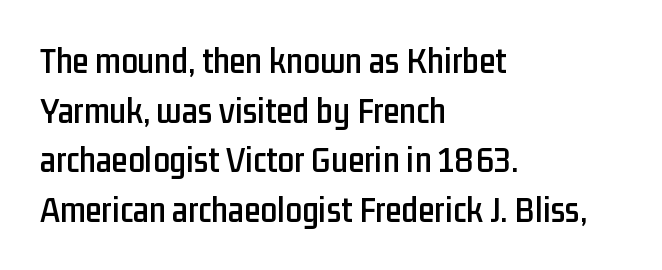
{"serif": "no", "italic": "no", "width": "condensed", "stroke_contrast": "low", "x_height": "medium", "monospaced": "no", "underline": "no", "align": "left", "line_spacing": "normal", "line_spacing_ratio": 1.34, "letter_spacing": "normal", "letter_spacing_em": 0.0, "glyph_px": 37}
